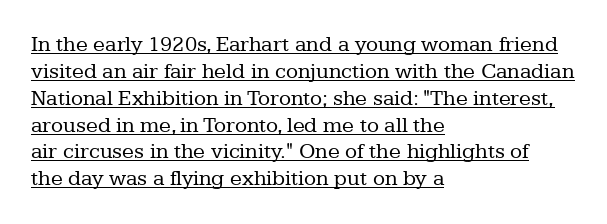
{"italic": "no", "bold": "no", "underline": "yes", "align": "left", "line_spacing_ratio": 1.22, "letter_spacing": "normal", "letter_spacing_em": 0.0, "glyph_px": 22}
